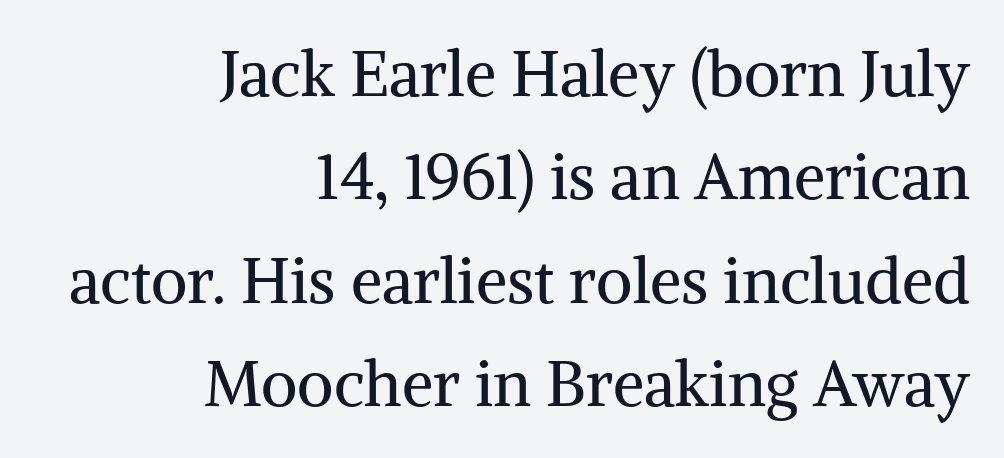
Q: Is the text bold? A: No.
Q: Is the text italic (slanted)? A: No, it is upright.
Q: Is the typeface a serif or a sans-serif typeface? A: Serif.
Q: Is the text underlined? A: No.
Q: How is the paragraph aligned? A: Right-aligned.
Q: Is the spacing between letters normal or unusually wide? A: Normal.
Q: Is the spacing between lines tight, normal or loose? A: Normal.
Q: Width (condensed, normal, or wide)? A: Normal.
Q: Stroke contrast? A: Medium.
Q: x-height? A: Medium.
Q: Monospaced? A: No.
